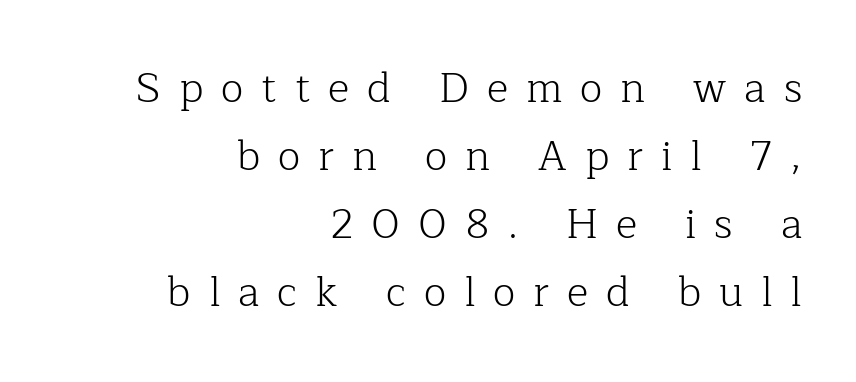
A typesetter would call this leading conventional body-copy spacing. Note the varied advance widths — an 'i' is clearly narrower than an 'm'. Caption: expanded tracking, letters set apart. These lines are set flush right with a ragged left edge.
